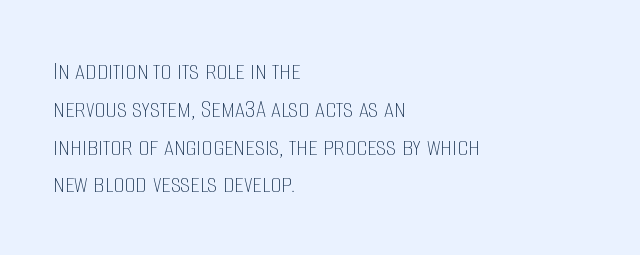
The image shows 28 px thin, condensed type, upright; set left-aligned, normal line spacing (1.35x), normal letter spacing, not underlined; low stroke contrast and a large x-height.
